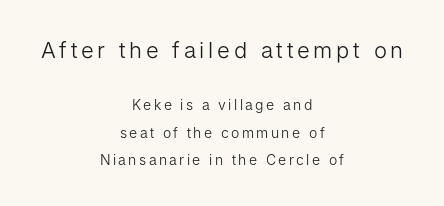
Q: Is the text bold? A: No.
Q: Is the text italic (slanted)? A: No, it is upright.
Q: Is the text underlined? A: No.
Q: How is the paragraph aligned? A: Centered.
Q: Is the spacing between lines tight, normal or loose? A: Loose.
Q: Which block of text is set in a larger size, the first (top) or the second (bottom)? A: The first (top) one.
